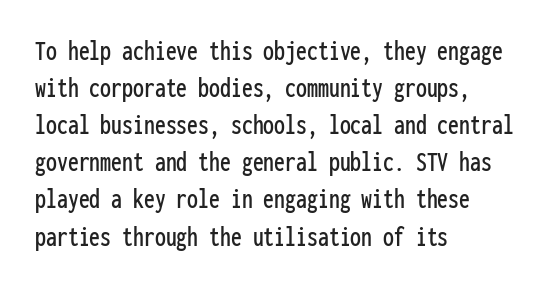
No italicization has been applied; the sample stays upright. Nothing unusual about the tracking: characters are spaced as the font intends. The lines are quadded left. Rule under the text: the space is simply empty.
